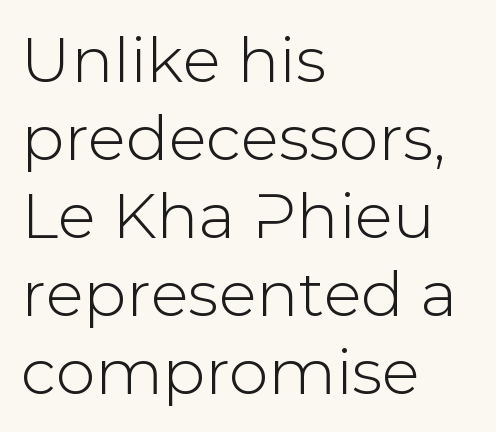
These lines are rendered in a variable-pitch font. The lines in this sample share a left origin and differ only in where they stop. Does the type have serifs? No, each stem ends abruptly. Observe the ordinary spacing: letters are neighbours, not strangers.
